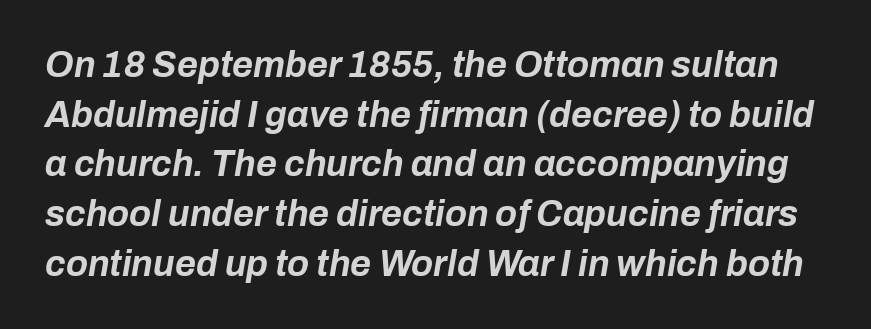
Q: Is the text bold? A: Yes.
Q: Is the text italic (slanted)? A: Yes, it leans right by about 10 degrees.
Q: Is the text underlined? A: No.
Q: Is the spacing between letters normal or unusually wide? A: Normal.
Q: Is the spacing between lines tight, normal or loose? A: Normal.
Q: Width (condensed, normal, or wide)? A: Normal.
Q: Stroke contrast? A: Low.
Q: x-height? A: Medium.
Q: Monospaced? A: No.
